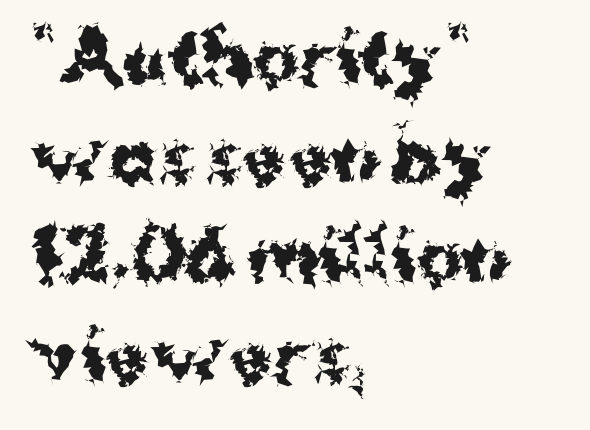
Q: Is the text bold? A: Yes.
Q: Is the text italic (slanted)? A: No, it is upright.
Q: Is the typeface a serif or a sans-serif typeface? A: Sans-serif.
Q: Is the text underlined? A: No.
Q: How is the paragraph aligned? A: Left-aligned.
Q: Is the spacing between letters normal or unusually wide? A: Normal.
Q: Is the spacing between lines tight, normal or loose? A: Normal.
Q: Width (condensed, normal, or wide)? A: Normal.
Q: Stroke contrast? A: Medium.
Q: x-height? A: Medium.
Q: Monospaced? A: No.
